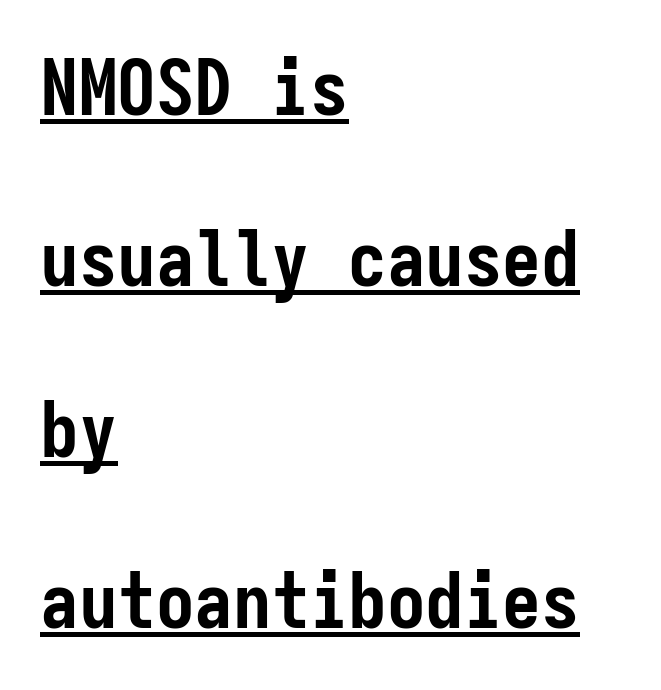
Q: Is the text bold? A: Yes.
Q: Is the text italic (slanted)? A: No, it is upright.
Q: Is the typeface a serif or a sans-serif typeface? A: Sans-serif.
Q: Is the text underlined? A: Yes.
Q: How is the paragraph aligned? A: Left-aligned.
Q: Is the spacing between letters normal or unusually wide? A: Normal.
Q: Is the spacing between lines tight, normal or loose? A: Loose.
Q: Width (condensed, normal, or wide)? A: Condensed.
Q: Stroke contrast? A: Low.
Q: x-height? A: Medium.
Q: Monospaced? A: Yes.
